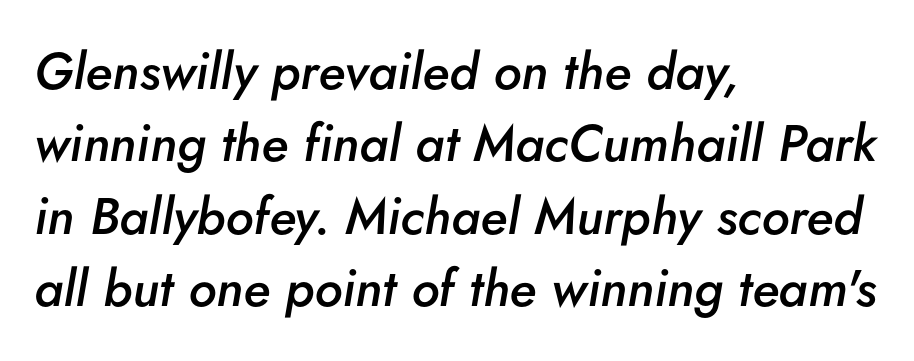
Q: Is the text bold? A: Semi-bold.
Q: Is the text italic (slanted)? A: Yes, it leans right by about 5 degrees.
Q: Is the text underlined? A: No.
Q: How is the paragraph aligned? A: Left-aligned.
Q: Is the spacing between letters normal or unusually wide? A: Normal.
Q: Is the spacing between lines tight, normal or loose? A: Normal.
Q: Width (condensed, normal, or wide)? A: Normal.
Q: Stroke contrast? A: Low.
Q: x-height? A: Small.
Q: Monospaced? A: No.
